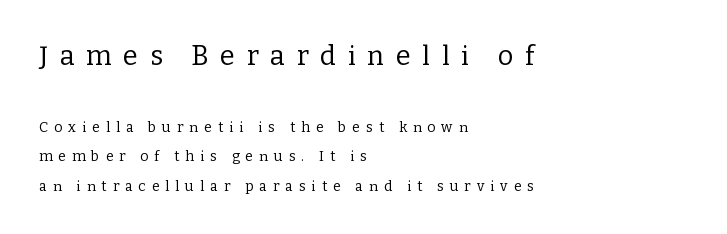
The image shows 27 px text type, upright; set left-aligned, loose line spacing (2.11x), unusually wide letter spacing (+0.43 em), not underlined; the first (top) block is 1.93x larger.
